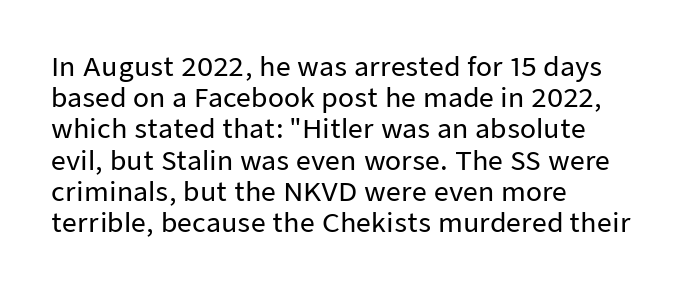
Q: Is the text italic (slanted)? A: No, it is upright.
Q: Is the text underlined? A: No.
Q: How is the paragraph aligned? A: Left-aligned.
Q: Is the spacing between letters normal or unusually wide? A: Normal.
